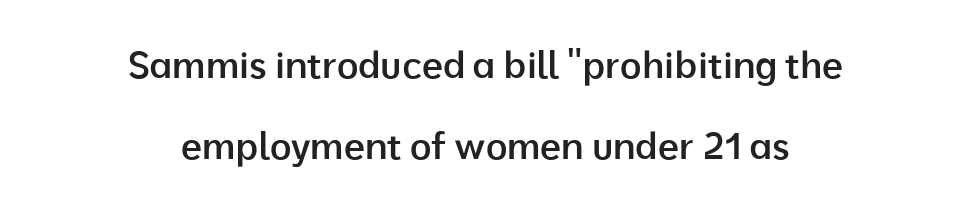
Q: Is the text bold? A: Semi-bold.
Q: Is the text italic (slanted)? A: No, it is upright.
Q: Is the typeface a serif or a sans-serif typeface? A: Sans-serif.
Q: Is the text underlined? A: No.
Q: How is the paragraph aligned? A: Centered.
Q: Is the spacing between letters normal or unusually wide? A: Normal.
Q: Is the spacing between lines tight, normal or loose? A: Loose.
Q: Width (condensed, normal, or wide)? A: Normal.
Q: Stroke contrast? A: Low.
Q: x-height? A: Medium.
Q: Monospaced? A: No.
